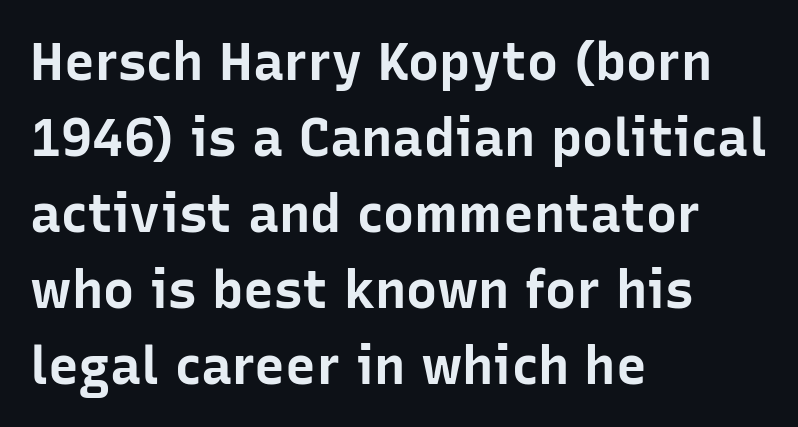
Q: Is the text bold? A: Yes.
Q: Is the text italic (slanted)? A: No, it is upright.
Q: Is the typeface a serif or a sans-serif typeface? A: Sans-serif.
Q: Is the text underlined? A: No.
Q: How is the paragraph aligned? A: Left-aligned.
Q: Is the spacing between letters normal or unusually wide? A: Normal.
Q: Is the spacing between lines tight, normal or loose? A: Normal.
Q: Width (condensed, normal, or wide)? A: Normal.
Q: Stroke contrast? A: Low.
Q: x-height? A: Medium.
Q: Monospaced? A: No.
